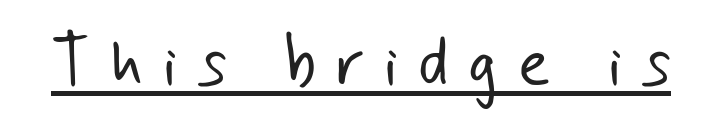
The characters are drawn with everyday or finer stroke widths. This sample has the flowing, uneven cadence of proportional lettering. Substantial extra tracking has been applied to these lines. The rendering uses the underline text-decoration.
